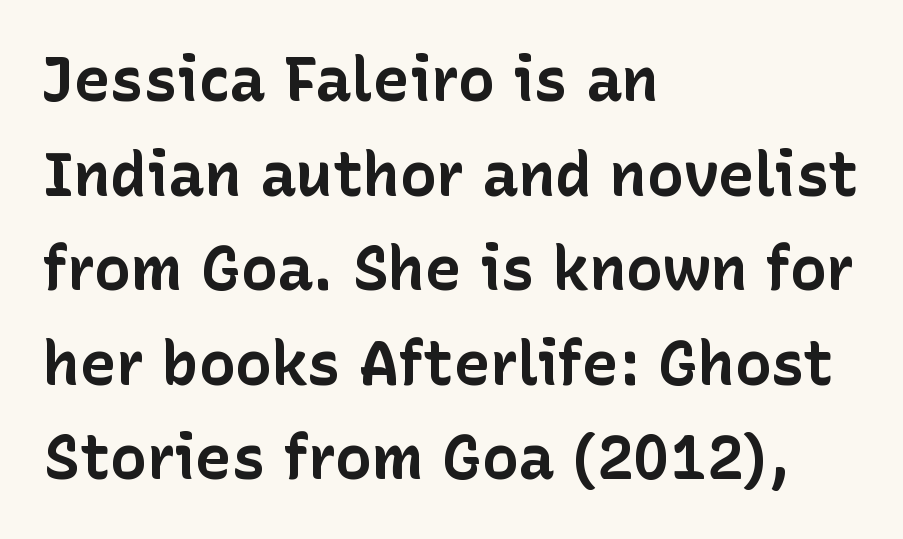
The letterforms sit shoulder to shoulder at normal distance. Does the weight exceed regular? Yes, all the way to bold. Note: no serifs on the glyphs. Horizontally, the lines are justified to the leading edge only. The gap between lines stays unmarked.
